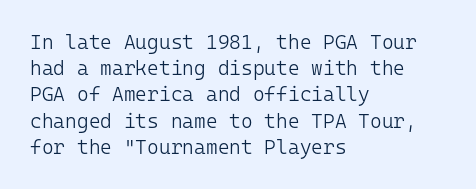
The image shows 20 px text type, upright; set left-aligned, normal line spacing (1.31x), normal letter spacing, not underlined.
